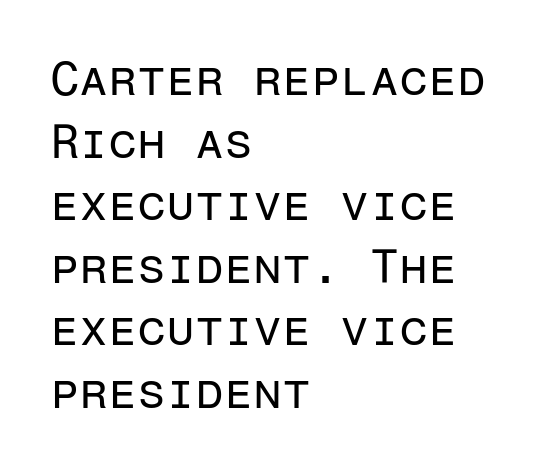
Q: Is the text bold? A: No.
Q: Is the text italic (slanted)? A: No, it is upright.
Q: Is the typeface a serif or a sans-serif typeface? A: Sans-serif.
Q: Is the text underlined? A: No.
Q: How is the paragraph aligned? A: Left-aligned.
Q: Is the spacing between letters normal or unusually wide? A: Normal.
Q: Is the spacing between lines tight, normal or loose? A: Normal.
Q: Width (condensed, normal, or wide)? A: Normal.
Q: Stroke contrast? A: Low.
Q: x-height? A: Medium.
Q: Monospaced? A: Yes.
